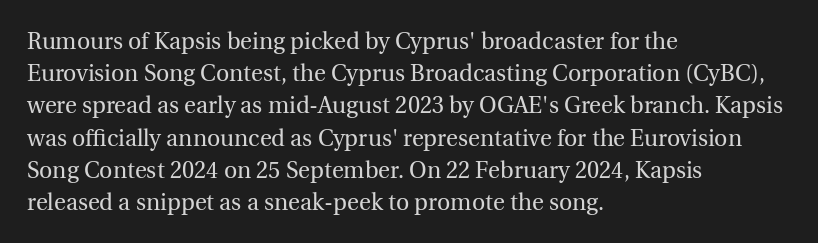
The image shows 23 px text type, upright; set left-aligned, normal line spacing (1.4x), normal letter spacing, not underlined.
